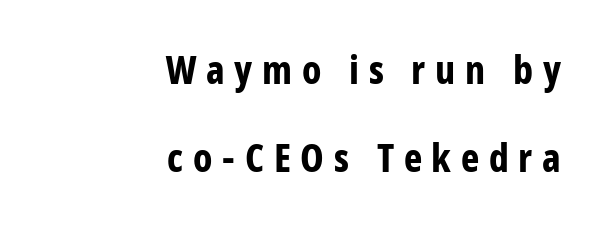
Q: Is the text bold? A: Yes.
Q: Is the text italic (slanted)? A: No, it is upright.
Q: Is the typeface a serif or a sans-serif typeface? A: Sans-serif.
Q: Is the text underlined? A: No.
Q: How is the paragraph aligned? A: Right-aligned.
Q: Is the spacing between letters normal or unusually wide? A: Unusually wide.
Q: Is the spacing between lines tight, normal or loose? A: Loose.
Q: Width (condensed, normal, or wide)? A: Condensed.
Q: Stroke contrast? A: Low.
Q: x-height? A: Medium.
Q: Monospaced? A: No.
